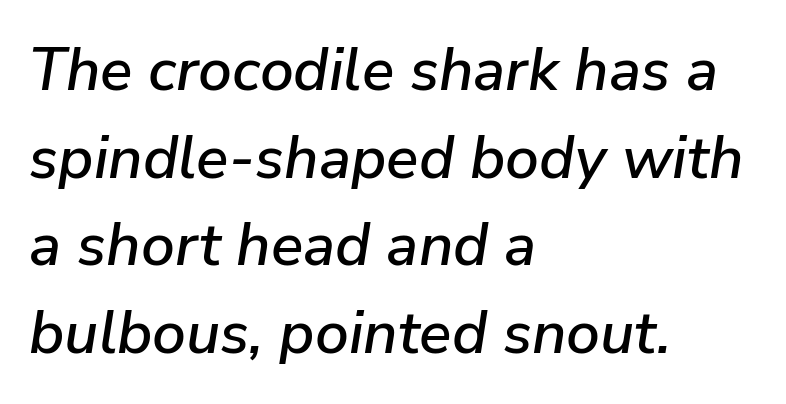
The image shows 60 px text type, italic (leaning right); set left-aligned, normal line spacing (1.46x), normal letter spacing, not underlined; low stroke contrast and a medium x-height.
